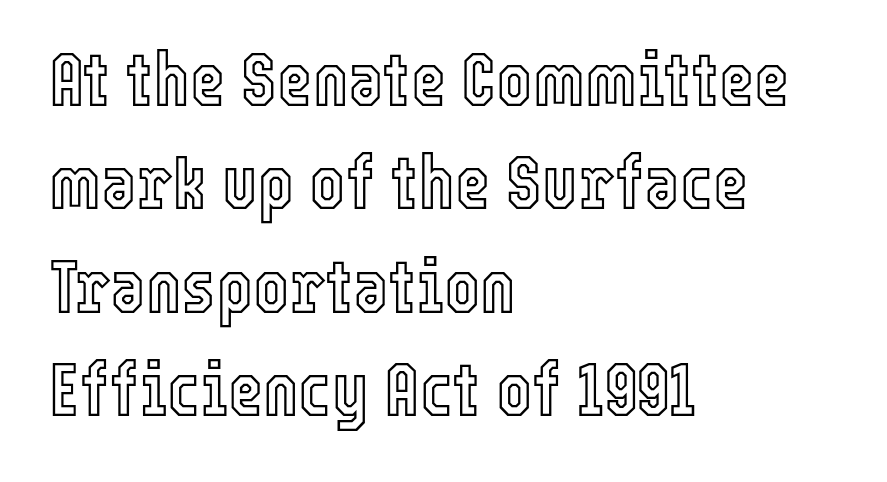
Q: Is the text italic (slanted)? A: No, it is upright.
Q: Is the text underlined? A: No.
Q: How is the paragraph aligned? A: Left-aligned.
Q: Is the spacing between letters normal or unusually wide? A: Normal.
Q: Is the spacing between lines tight, normal or loose? A: Normal.
Q: Width (condensed, normal, or wide)? A: Condensed.
Q: x-height? A: Medium.
Q: Monospaced? A: No.
